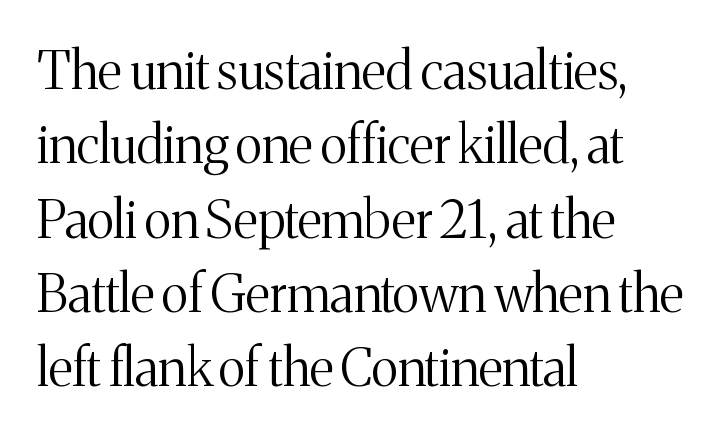
{"serif": "yes", "italic": "no", "bold": "no", "weight": "light", "width": "normal", "stroke_contrast": "medium", "x_height": "medium", "monospaced": "no", "underline": "no", "align": "left", "line_spacing": "normal", "line_spacing_ratio": 1.43, "letter_spacing": "normal", "letter_spacing_em": 0.0, "glyph_px": 52}
